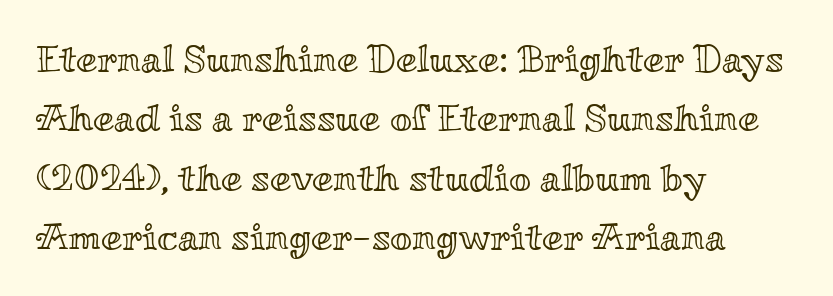
{"italic": "no", "width": "wide", "x_height": "small", "monospaced": "no", "underline": "no", "align": "left", "line_spacing": "normal", "line_spacing_ratio": 1.56, "letter_spacing": "normal", "letter_spacing_em": 0.0, "glyph_px": 38}
